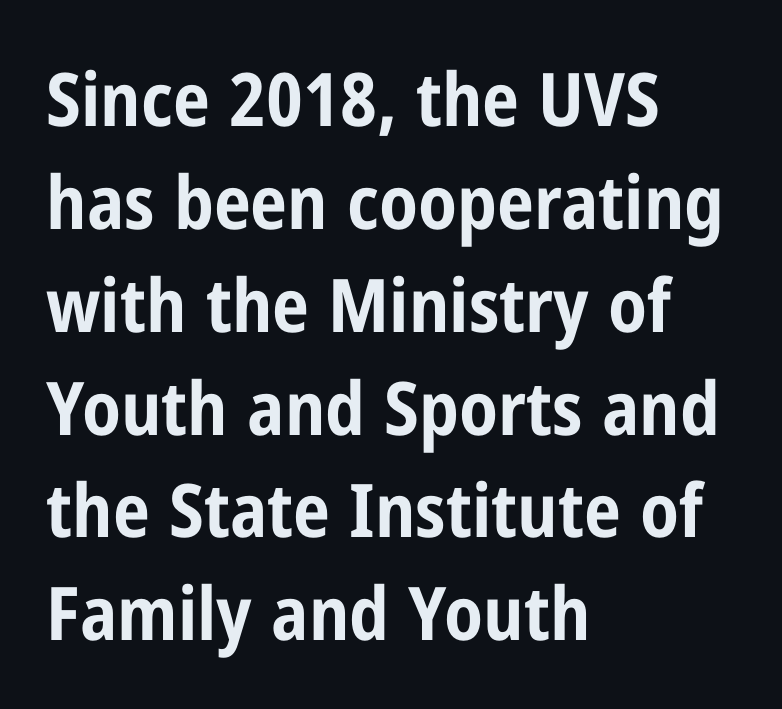
Q: Is the text bold? A: Yes.
Q: Is the text italic (slanted)? A: No, it is upright.
Q: Is the typeface a serif or a sans-serif typeface? A: Sans-serif.
Q: Is the text underlined? A: No.
Q: How is the paragraph aligned? A: Left-aligned.
Q: Is the spacing between letters normal or unusually wide? A: Normal.
Q: Is the spacing between lines tight, normal or loose? A: Normal.
Q: Width (condensed, normal, or wide)? A: Condensed.
Q: Stroke contrast? A: Low.
Q: x-height? A: Medium.
Q: Monospaced? A: No.
